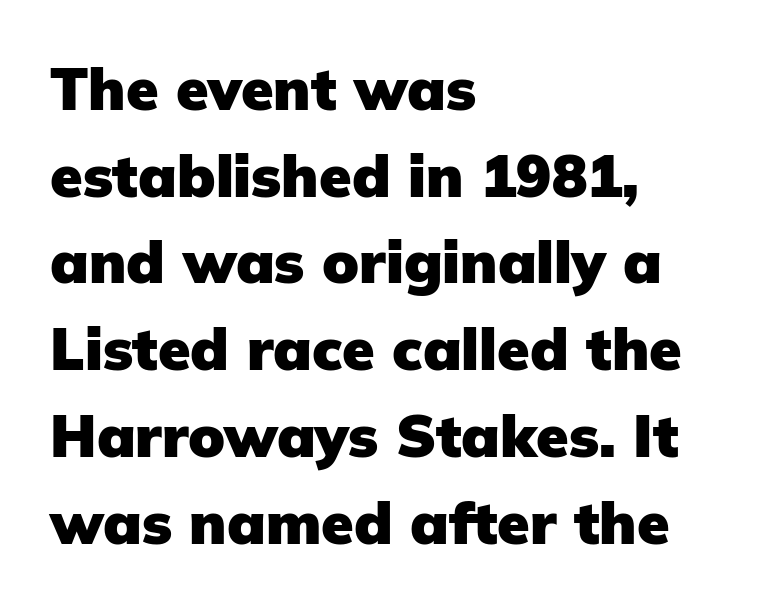
Look at the bottom of the vertical strokes: they stop flat, with no serifs. Any mark beneath the type? The region is blank. The leading is moderate, giving the passage an even texture. The font is running at its bold setting.
